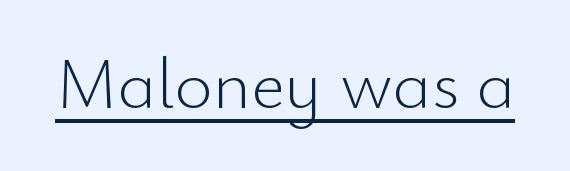
Does the type have serifs? No, each stem ends abruptly. Italic: no, the glyphs are upright roman. The weight tops out at a normal text grade. The string is rendered with underlining switched on.
